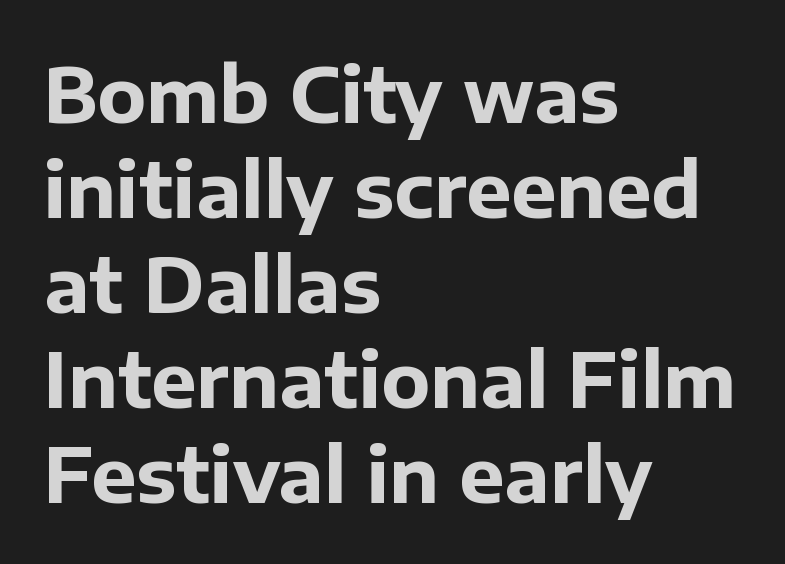
Q: Is the text bold? A: Yes.
Q: Is the text italic (slanted)? A: No, it is upright.
Q: Is the typeface a serif or a sans-serif typeface? A: Sans-serif.
Q: Is the text underlined? A: No.
Q: How is the paragraph aligned? A: Left-aligned.
Q: Is the spacing between letters normal or unusually wide? A: Normal.
Q: Is the spacing between lines tight, normal or loose? A: Normal.
Q: Width (condensed, normal, or wide)? A: Normal.
Q: Stroke contrast? A: Low.
Q: x-height? A: Medium.
Q: Monospaced? A: No.
